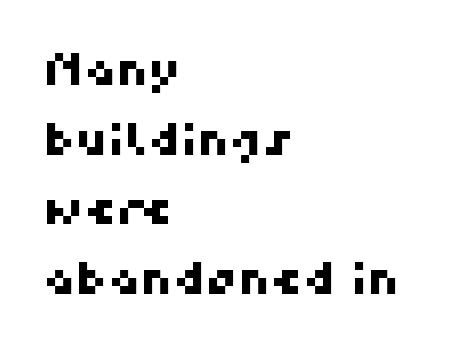
This sample has the flowing, uneven cadence of proportional lettering. These lines are set flush left with a ragged right edge. A normal amount of white space separates one row of letters from the next. Letter spacing: default. The baseline area is clear.
